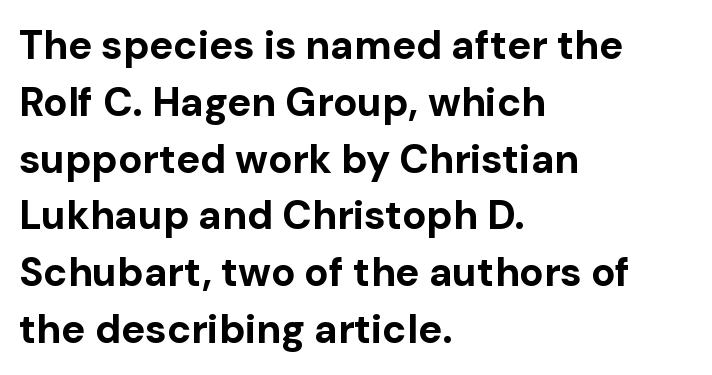
The image shows 40 px bold sans-serif type, upright; set left-aligned, normal line spacing (1.42x), normal letter spacing, not underlined; low stroke contrast and a medium x-height.
